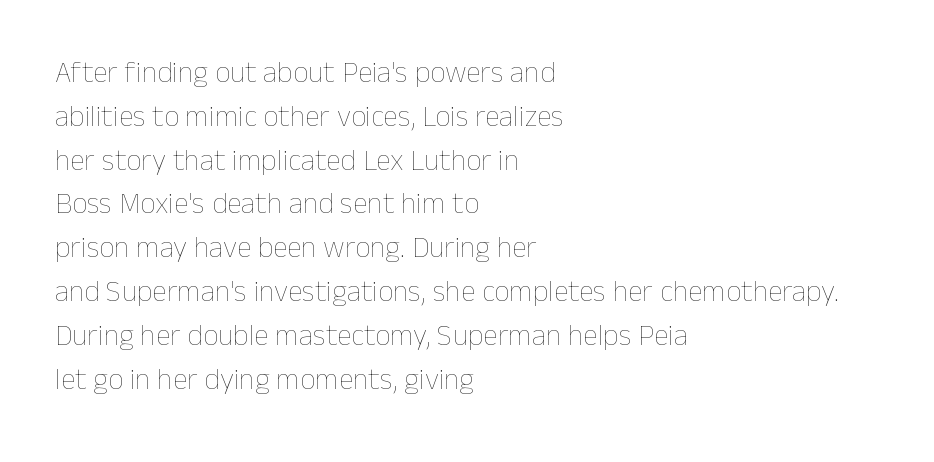
The image shows 30 px thin type, upright; set left-aligned, normal line spacing (1.46x), normal letter spacing, not underlined; low stroke contrast and a medium x-height.
